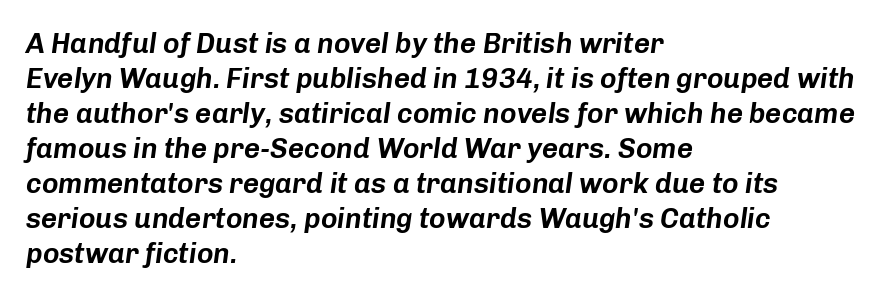
Think of a printed novel: that variable character pitch is what you see here. Plain, unruled lines of type. Leftover space on each line is placed entirely after the last word. Honestly, the letter spacing is just normal — you wouldn't notice it.
